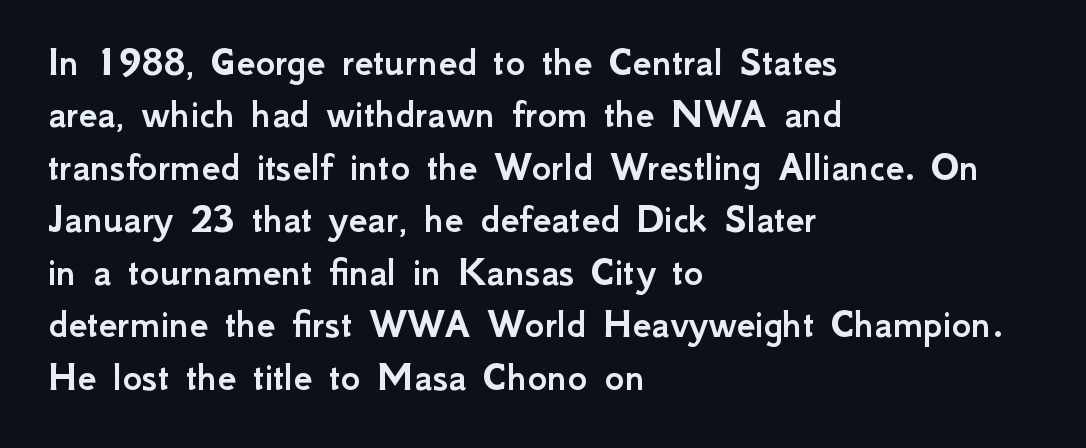
The image shows 42 px sans-serif type, upright; set left-aligned, normal line spacing (1.25x), normal letter spacing, not underlined; low stroke contrast and a small x-height.
